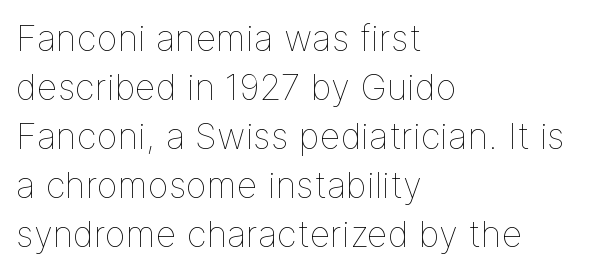
Q: Is the text bold? A: No.
Q: Is the text italic (slanted)? A: No, it is upright.
Q: Is the text underlined? A: No.
Q: How is the paragraph aligned? A: Left-aligned.
Q: Is the spacing between letters normal or unusually wide? A: Normal.
Q: Is the spacing between lines tight, normal or loose? A: Normal.
Q: Width (condensed, normal, or wide)? A: Normal.
Q: Stroke contrast? A: Low.
Q: x-height? A: Medium.
Q: Monospaced? A: No.
